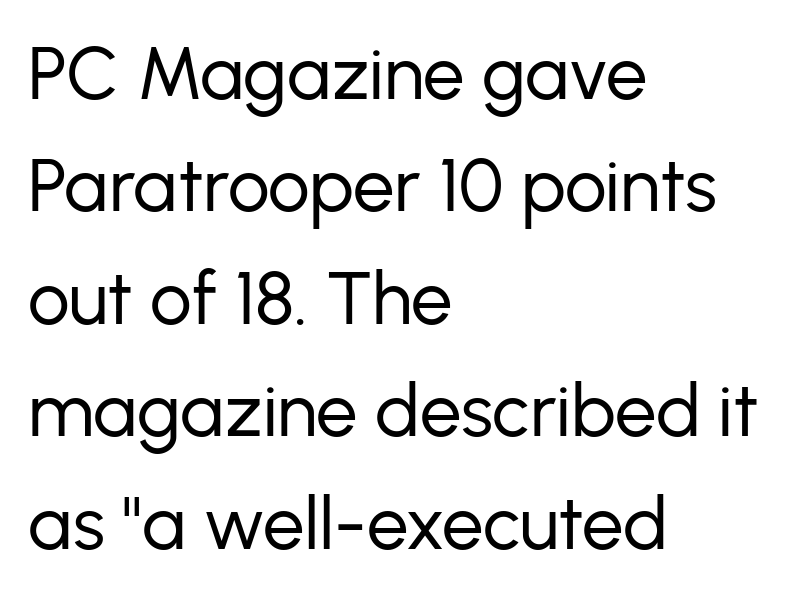
Q: Is the text bold? A: No.
Q: Is the text italic (slanted)? A: No, it is upright.
Q: Is the typeface a serif or a sans-serif typeface? A: Sans-serif.
Q: Is the text underlined? A: No.
Q: How is the paragraph aligned? A: Left-aligned.
Q: Is the spacing between letters normal or unusually wide? A: Normal.
Q: Is the spacing between lines tight, normal or loose? A: Normal.
Q: Width (condensed, normal, or wide)? A: Normal.
Q: Stroke contrast? A: Low.
Q: x-height? A: Medium.
Q: Monospaced? A: No.
